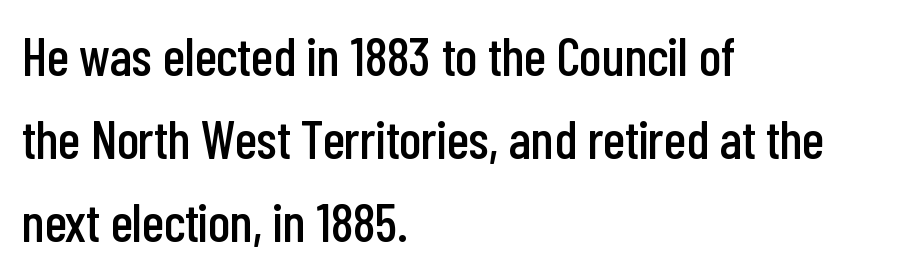
Q: Is the text italic (slanted)? A: No, it is upright.
Q: Is the typeface a serif or a sans-serif typeface? A: Sans-serif.
Q: Is the text underlined? A: No.
Q: How is the paragraph aligned? A: Left-aligned.
Q: Is the spacing between letters normal or unusually wide? A: Normal.
Q: Is the spacing between lines tight, normal or loose? A: Normal.
Q: Width (condensed, normal, or wide)? A: Condensed.
Q: Stroke contrast? A: Low.
Q: x-height? A: Medium.
Q: Monospaced? A: No.
